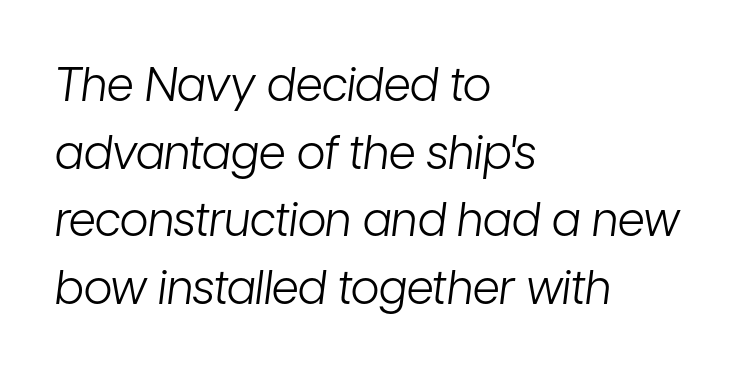
{"italic": "yes", "lean": "right", "slant_degrees": 7, "bold": "no", "weight": "light", "width": "condensed", "stroke_contrast": "low", "x_height": "medium", "monospaced": "no", "underline": "no", "align": "left", "line_spacing": "normal", "line_spacing_ratio": 1.44, "letter_spacing": "normal", "letter_spacing_em": 0.0, "glyph_px": 47}
